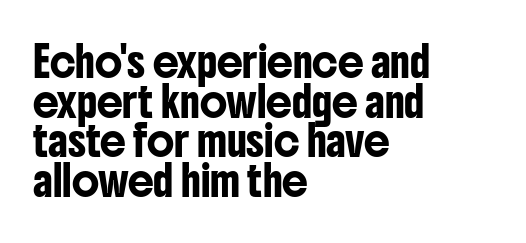
The image shows 29 px condensed sans-serif type, upright; set left-aligned, normal line spacing (1.37x), normal letter spacing, not underlined; low stroke contrast and a medium x-height.
